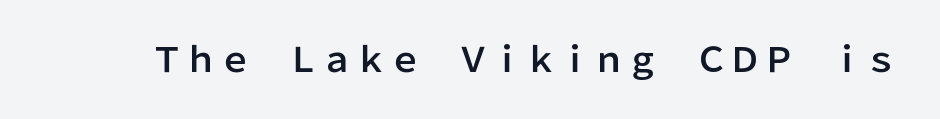
Look at the bottom of the vertical strokes: they stop flat, with no serifs. Just letters on the line, the space beneath them empty. A typesetter would call this proportional, since set widths differ per character. The lettering holds an erect, upright posture throughout. The horizontal fit of the characters is conventional and even.
